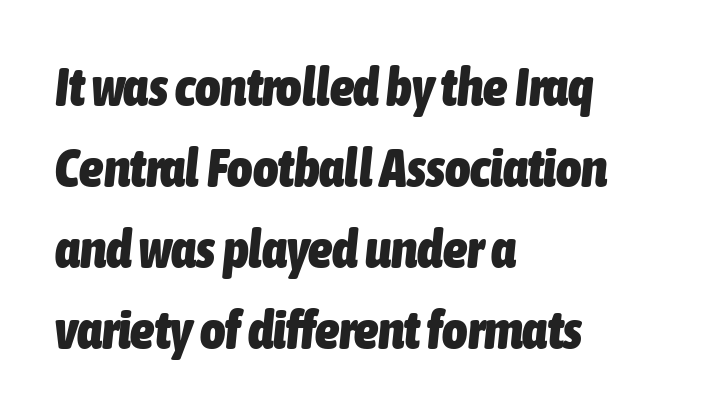
The image shows 54 px heavy, condensed type, italic (leaning right); set left-aligned, normal line spacing (1.5x), normal letter spacing, not underlined; low stroke contrast and a medium x-height.
